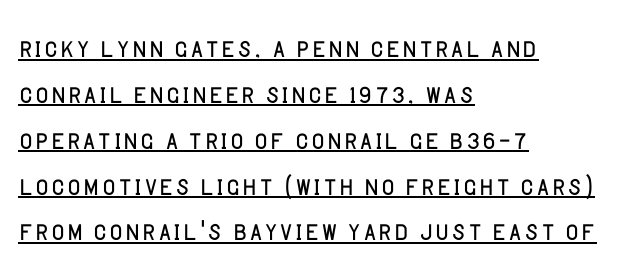
Glyph-to-glyph distance matches everyday printed text. Reading down the block, your eye returns to a fixed left position each line. Quick note: interline space is typical. Ink coverage per letter is moderate at most. Is this a fixed-width face? No — the glyphs have proportional, varying widths.
